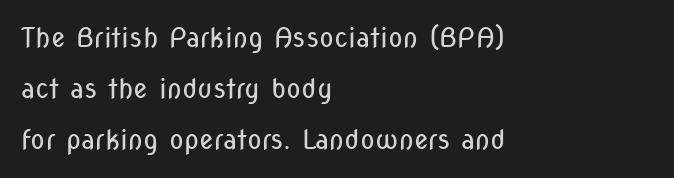
The image shows 27 px text type, upright; set left-aligned, line spacing 1.89x, normal letter spacing, not underlined.
